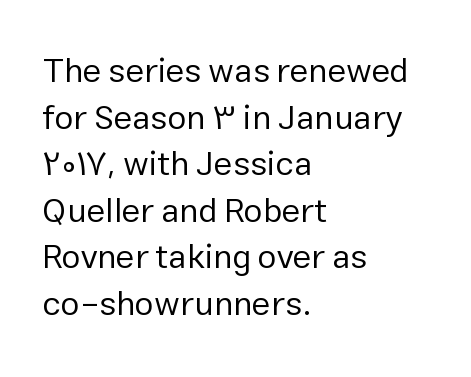
Q: Is the text bold? A: No.
Q: Is the text italic (slanted)? A: No, it is upright.
Q: Is the typeface a serif or a sans-serif typeface? A: Sans-serif.
Q: Is the text underlined? A: No.
Q: How is the paragraph aligned? A: Left-aligned.
Q: Is the spacing between letters normal or unusually wide? A: Normal.
Q: Is the spacing between lines tight, normal or loose? A: Normal.
Q: Width (condensed, normal, or wide)? A: Normal.
Q: Stroke contrast? A: Low.
Q: x-height? A: Medium.
Q: Monospaced? A: No.
